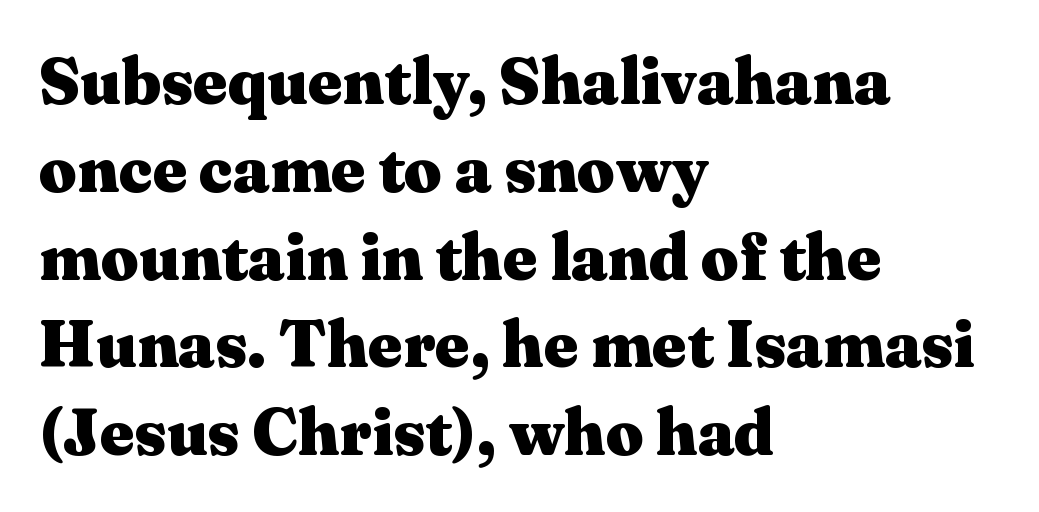
{"serif": "yes", "italic": "no", "bold": "yes", "weight": "heavy", "width": "wide", "stroke_contrast": "medium", "x_height": "medium", "monospaced": "no", "underline": "no", "align": "left", "line_spacing": "normal", "line_spacing_ratio": 1.33, "letter_spacing": "normal", "letter_spacing_em": 0.0, "glyph_px": 66}
